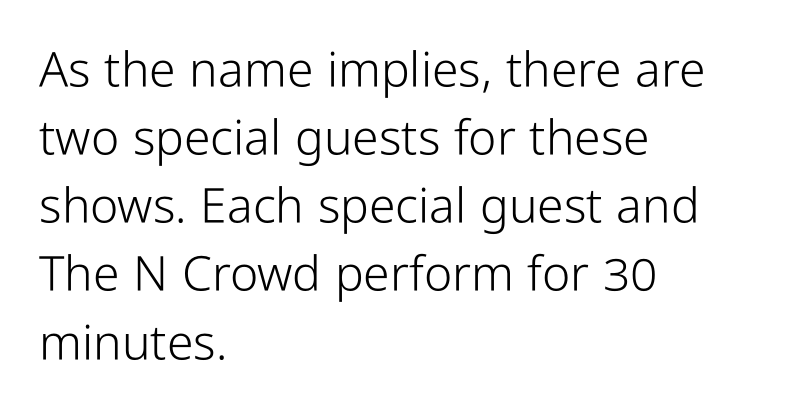
Q: Is the text bold? A: No.
Q: Is the text italic (slanted)? A: No, it is upright.
Q: Is the typeface a serif or a sans-serif typeface? A: Sans-serif.
Q: Is the text underlined? A: No.
Q: How is the paragraph aligned? A: Left-aligned.
Q: Is the spacing between letters normal or unusually wide? A: Normal.
Q: Is the spacing between lines tight, normal or loose? A: Normal.
Q: Width (condensed, normal, or wide)? A: Condensed.
Q: Stroke contrast? A: Low.
Q: x-height? A: Medium.
Q: Monospaced? A: No.
